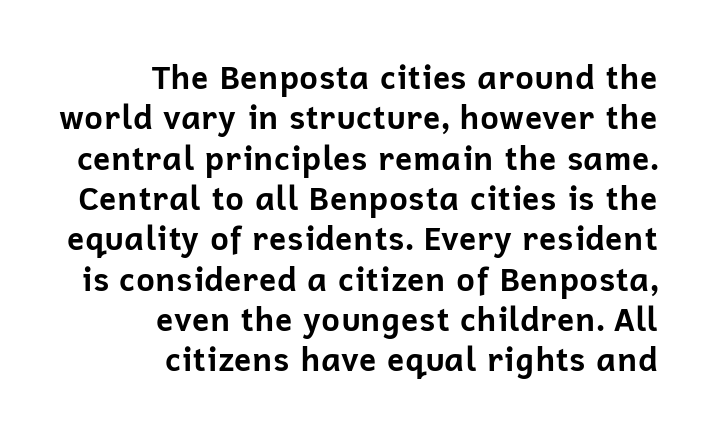
The image shows 32 px bold sans-serif type, upright; set right-aligned, normal line spacing (1.26x), normal letter spacing, not underlined; low stroke contrast and a medium x-height.
